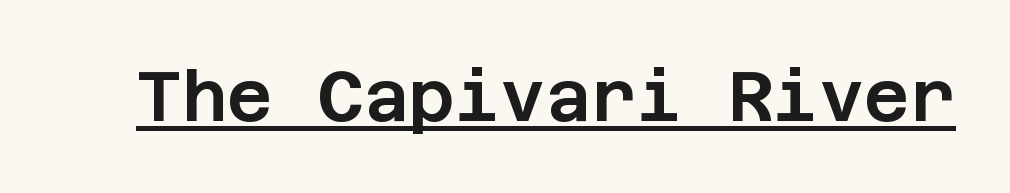
{"serif": "no", "italic": "no", "width": "normal", "stroke_contrast": "low", "x_height": "large", "underline": "yes", "letter_spacing": "normal", "letter_spacing_em": 0.0, "glyph_px": 70}
